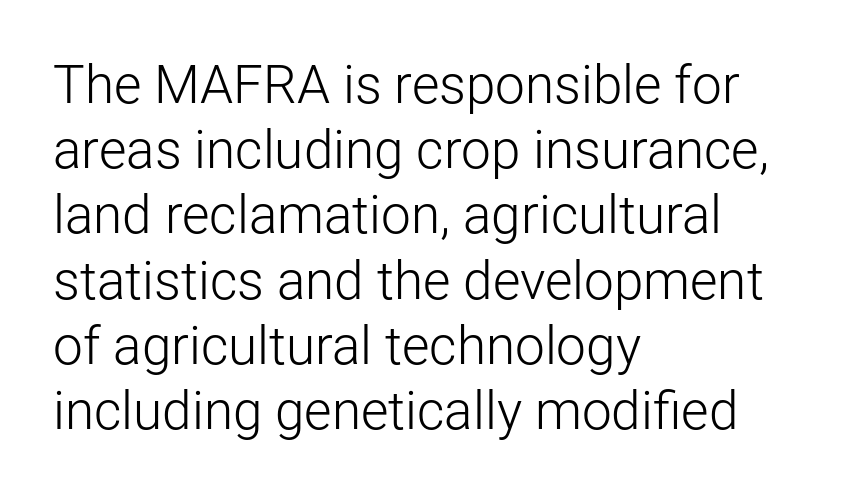
Does the lettering tilt? It doesn't — this is upright. The weight would be labelled regular, book, light, or lighter still. There is no visible air inserted between adjacent glyphs. The space beneath each line is pristine and unruled. Spacing verdict: proportional, widths tailored to each character. The rag falls on the right side of this text block.
